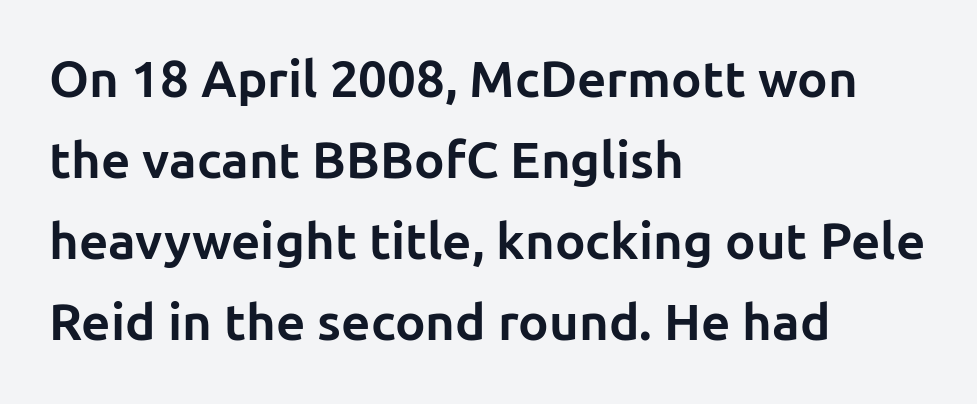
{"serif": "no", "italic": "no", "bold": "yes", "weight": "bold", "width": "normal", "stroke_contrast": "low", "x_height": "medium", "monospaced": "no", "underline": "no", "align": "left", "line_spacing": "normal", "line_spacing_ratio": 1.59, "letter_spacing": "normal", "letter_spacing_em": 0.0, "glyph_px": 51}
